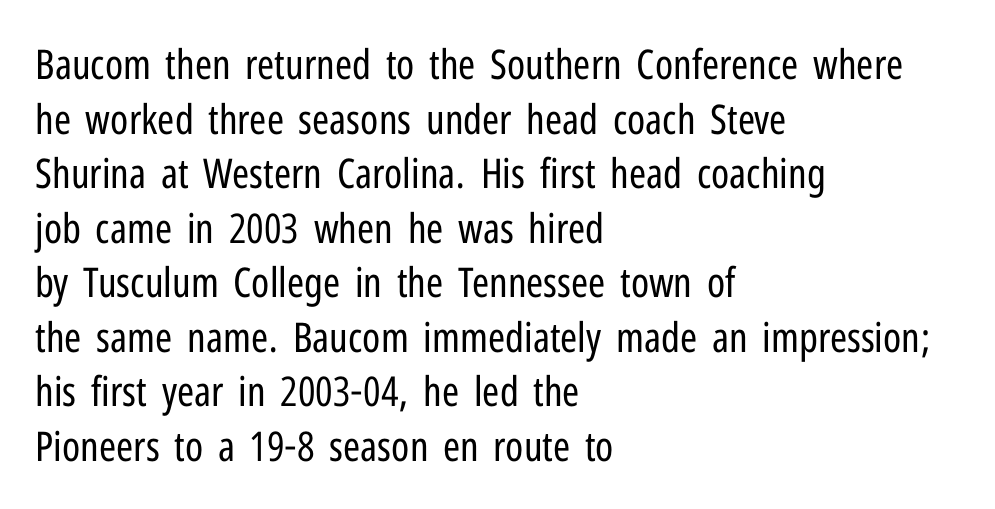
{"serif": "no", "italic": "no", "bold": "no", "weight": "regular", "width": "condensed", "stroke_contrast": "low", "x_height": "medium", "monospaced": "no", "underline": "no", "align": "left", "line_spacing": "normal", "line_spacing_ratio": 1.33, "letter_spacing": "normal", "letter_spacing_em": 0.0, "glyph_px": 41}
